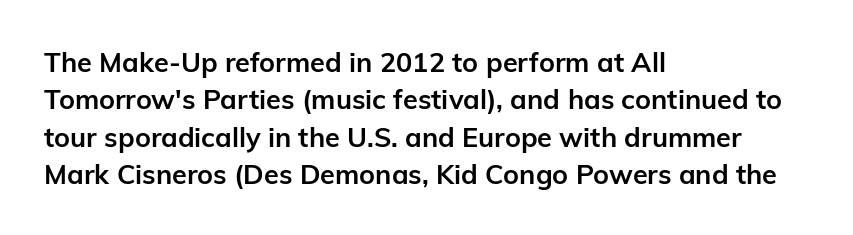
It's the straight-up-and-down kind of type. The lines are quadded left. Letter spacing: default. Rule under the text: the space is simply empty. The space between consecutive lines is moderate. Notice how thick the strokes are: this is what a full bold looks like.
